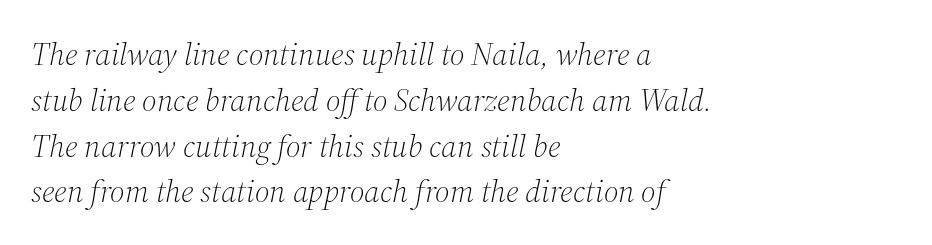
{"serif": "yes", "italic": "yes", "lean": "right", "slant_degrees": 12, "bold": "no", "weight": "light", "width": "normal", "stroke_contrast": "medium", "x_height": "medium", "monospaced": "no", "underline": "no", "align": "left", "line_spacing": "normal", "line_spacing_ratio": 1.43, "letter_spacing": "normal", "letter_spacing_em": 0.0, "glyph_px": 32}
